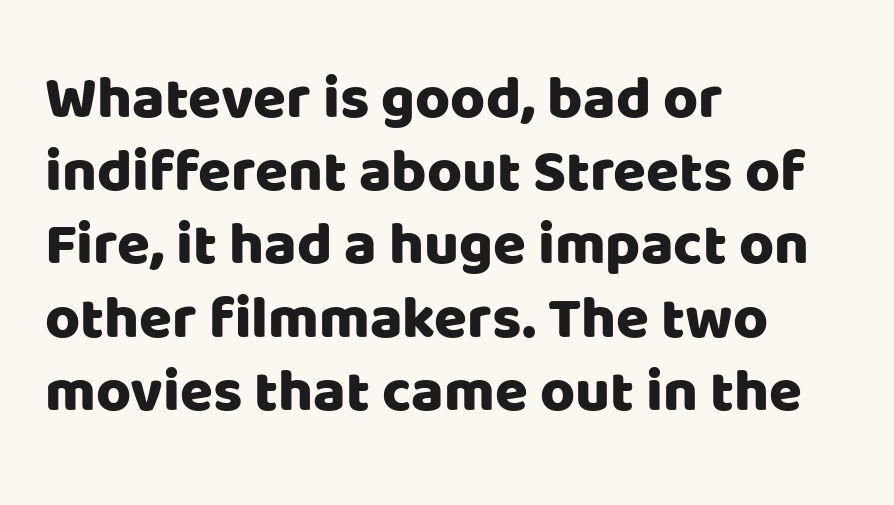
Q: Is the text italic (slanted)? A: No, it is upright.
Q: Is the typeface a serif or a sans-serif typeface? A: Sans-serif.
Q: Is the text underlined? A: No.
Q: How is the paragraph aligned? A: Left-aligned.
Q: Is the spacing between letters normal or unusually wide? A: Normal.
Q: Width (condensed, normal, or wide)? A: Normal.
Q: Stroke contrast? A: Low.
Q: x-height? A: Large.
Q: Monospaced? A: No.
